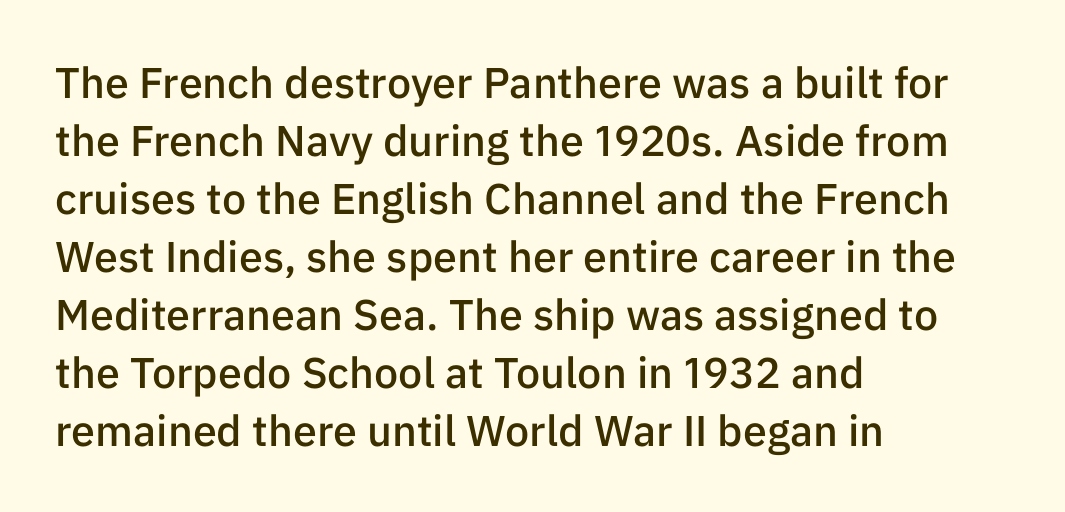
Vertically, the passage feels balanced, rows spaced as you'd expect. What weight is shown? A semibold, between regular and bold. Style check: upright. Every row of glyphs begins at an identical x-position on the left. Think of a printed novel: that variable character pitch is what you see here. There is no visible air inserted between adjacent glyphs.
